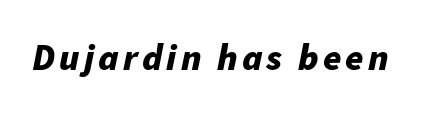
{"italic": "yes", "lean": "right", "slant_degrees": 11, "bold": "yes", "weight": "bold", "width": "normal", "stroke_contrast": "low", "x_height": "medium", "monospaced": "no", "underline": "no", "glyph_px": 37}
